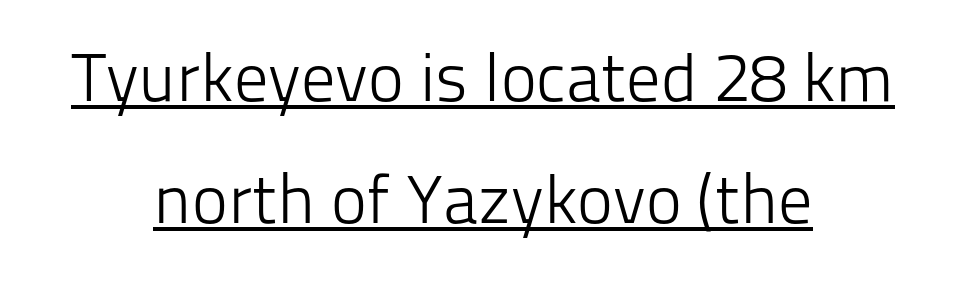
Looks like regular typesetting: each glyph gets only the width it needs. This is not heavy type; no bold has been used. It's the straight-up-and-down kind of type. The compositor balanced each line on the midline.
